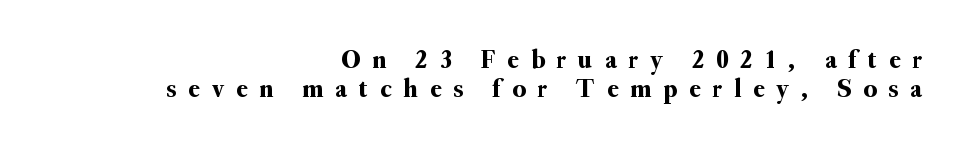
Q: Is the text italic (slanted)? A: No, it is upright.
Q: Is the text underlined? A: No.
Q: How is the paragraph aligned? A: Right-aligned.
Q: Is the spacing between letters normal or unusually wide? A: Unusually wide.
Q: Is the spacing between lines tight, normal or loose? A: Tight.
